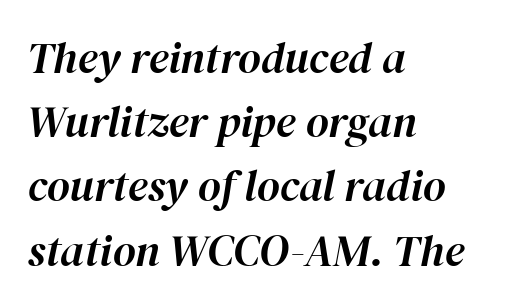
The image shows 44 px text type, italic (leaning right); set left-aligned, normal line spacing (1.46x), normal letter spacing, not underlined; high stroke contrast and a medium x-height.
